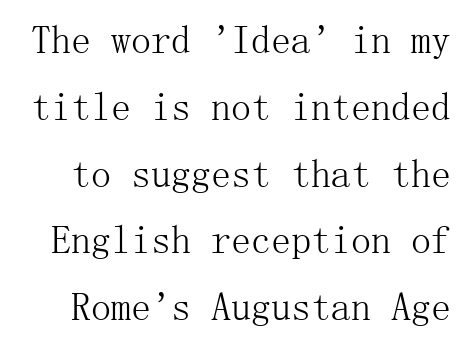
Q: Is the text bold? A: No.
Q: Is the text italic (slanted)? A: No, it is upright.
Q: Is the typeface a serif or a sans-serif typeface? A: Serif.
Q: Is the text underlined? A: No.
Q: Is the spacing between letters normal or unusually wide? A: Normal.
Q: Is the spacing between lines tight, normal or loose? A: Normal.
Q: Width (condensed, normal, or wide)? A: Normal.
Q: Stroke contrast? A: Medium.
Q: x-height? A: Medium.
